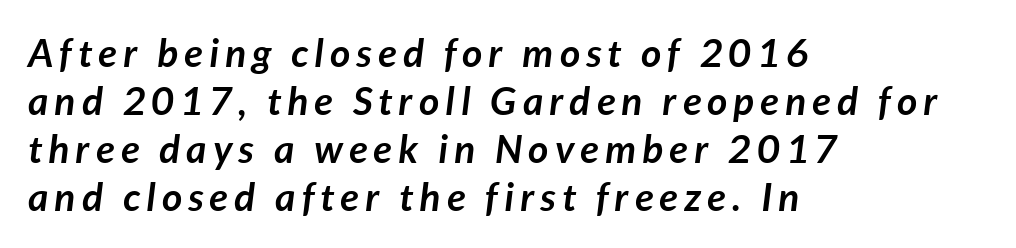
The image shows 39 px semibold type, italic (leaning right); set left-aligned, line spacing 1.23x, not underlined; low stroke contrast and a medium x-height.
